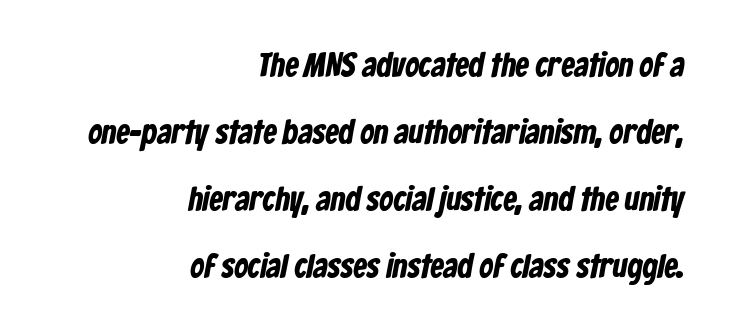
{"serif": "no", "bold": "yes", "weight": "bold", "width": "condensed", "stroke_contrast": "low", "x_height": "medium", "monospaced": "no", "underline": "no", "align": "right", "line_spacing": "loose", "line_spacing_ratio": 1.97, "letter_spacing": "normal", "letter_spacing_em": 0.0, "glyph_px": 34}
